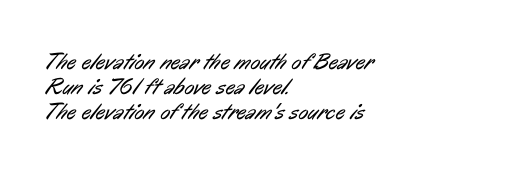
Q: Is the text bold? A: No.
Q: Is the text underlined? A: No.
Q: How is the paragraph aligned? A: Left-aligned.
Q: Is the spacing between letters normal or unusually wide? A: Normal.
Q: Is the spacing between lines tight, normal or loose? A: Tight.
